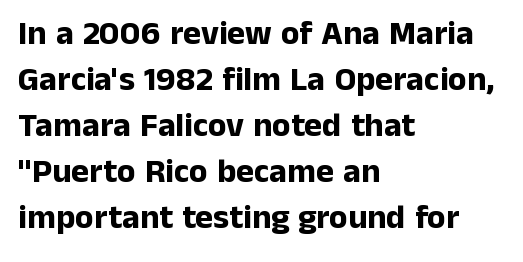
Q: Is the text bold? A: Yes.
Q: Is the text italic (slanted)? A: No, it is upright.
Q: Is the typeface a serif or a sans-serif typeface? A: Sans-serif.
Q: Is the text underlined? A: No.
Q: How is the paragraph aligned? A: Left-aligned.
Q: Is the spacing between letters normal or unusually wide? A: Normal.
Q: Is the spacing between lines tight, normal or loose? A: Normal.
Q: Width (condensed, normal, or wide)? A: Normal.
Q: Stroke contrast? A: Low.
Q: x-height? A: Medium.
Q: Monospaced? A: No.
